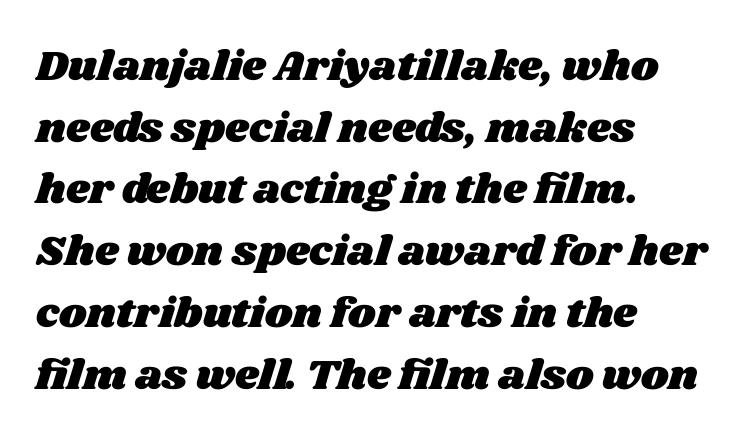
The image shows 42 px wide type; set left-aligned, normal line spacing (1.47x), normal letter spacing, not underlined; medium stroke contrast and a large x-height.
